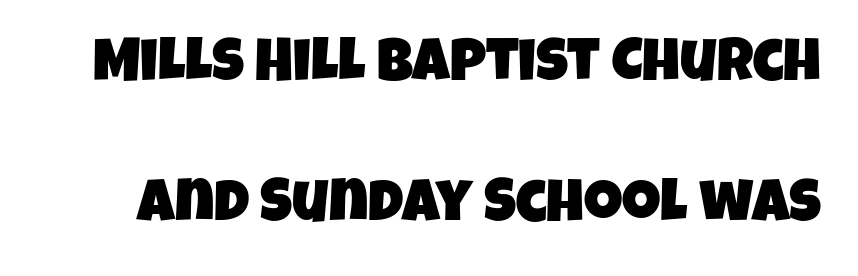
{"serif": "no", "width": "condensed", "stroke_contrast": "low", "x_height": "large", "monospaced": "no", "underline": "no", "line_spacing": "loose", "line_spacing_ratio": 2.35, "letter_spacing": "normal", "letter_spacing_em": 0.0, "glyph_px": 60}
